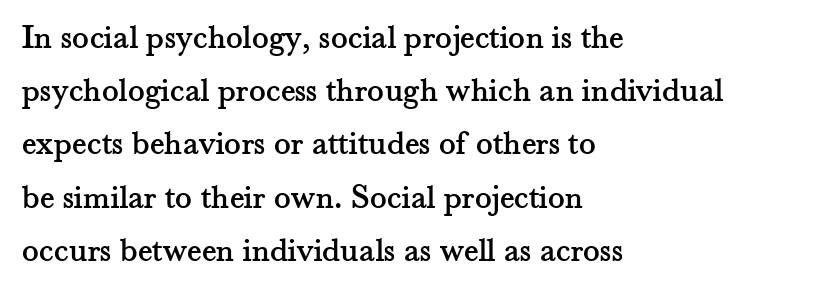
Alignment: flush left. Each row of text sits above clean, open space. Serif or sans? Serif — the stroke terminals have little feet. This sample has the flowing, uneven cadence of proportional lettering. Tracking here is standard; glyphs follow each other at the usual distance.
